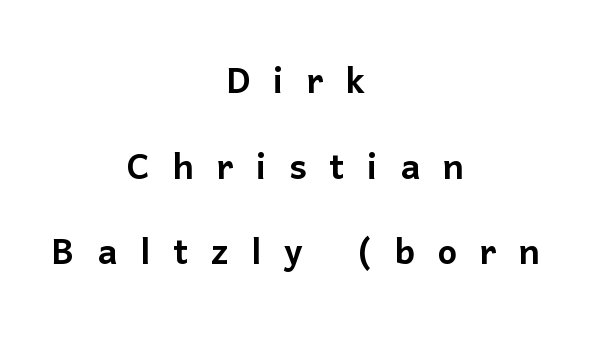
Proportional: the letters do not fall into vertical columns. Honestly, the letter spacing is so wide it's the main thing you notice. The typesetter chose a symmetrical, centered arrangement here. Serif or sans? Sans — the stroke terminals are bare.
